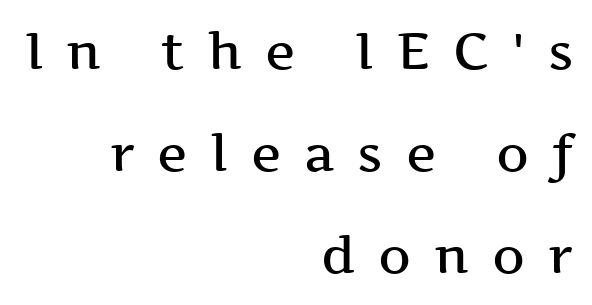
Q: Is the text bold? A: Semi-bold.
Q: Is the text italic (slanted)? A: No, it is upright.
Q: Is the typeface a serif or a sans-serif typeface? A: Serif.
Q: Is the text underlined? A: No.
Q: How is the paragraph aligned? A: Right-aligned.
Q: Is the spacing between letters normal or unusually wide? A: Unusually wide.
Q: Is the spacing between lines tight, normal or loose? A: Loose.
Q: Width (condensed, normal, or wide)? A: Wide.
Q: Stroke contrast? A: Medium.
Q: x-height? A: Medium.
Q: Monospaced? A: No.
